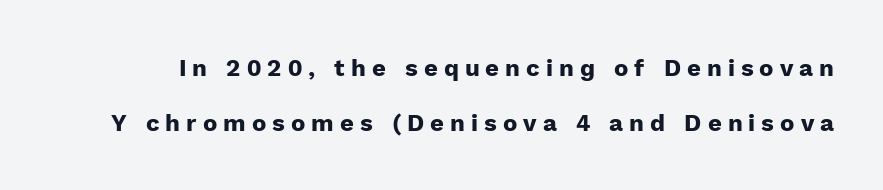
The image shows 24 px bold type, upright; set loose line spacing (2.3x), unusually wide letter spacing (+0.25 em), not underlined.
